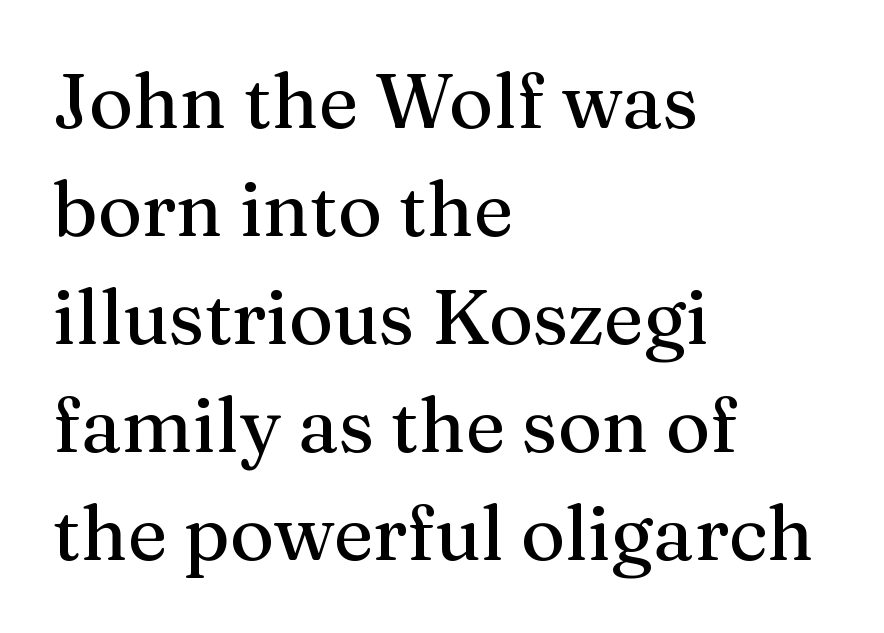
{"serif": "yes", "italic": "no", "width": "normal", "stroke_contrast": "medium", "x_height": "medium", "monospaced": "no", "underline": "no", "align": "left", "line_spacing": "normal", "line_spacing_ratio": 1.42, "letter_spacing": "normal", "letter_spacing_em": 0.0, "glyph_px": 76}
